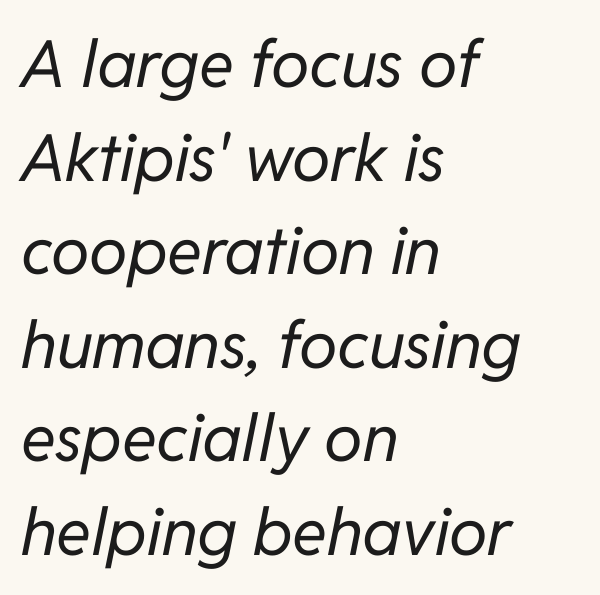
Q: Is the text bold? A: No.
Q: Is the text italic (slanted)? A: Yes, it leans right by about 11 degrees.
Q: Is the text underlined? A: No.
Q: How is the paragraph aligned? A: Left-aligned.
Q: Is the spacing between letters normal or unusually wide? A: Normal.
Q: Is the spacing between lines tight, normal or loose? A: Normal.
Q: Width (condensed, normal, or wide)? A: Normal.
Q: Stroke contrast? A: Low.
Q: x-height? A: Medium.
Q: Monospaced? A: No.
